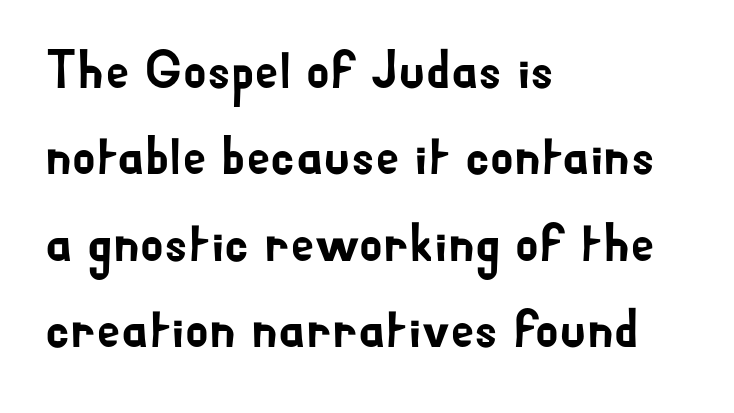
The image shows 54 px sans-serif type, upright; set left-aligned, normal line spacing (1.6x), normal letter spacing, not underlined; low stroke contrast and a small x-height.
